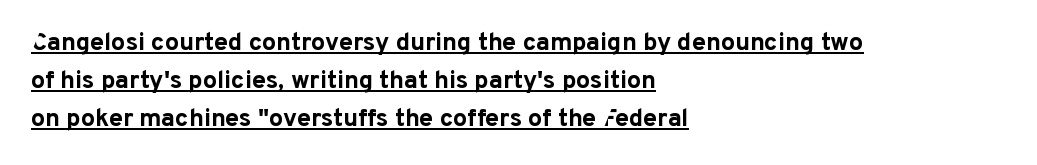
{"italic": "no", "bold": "yes", "underline": "yes", "align": "left", "line_spacing": "normal", "line_spacing_ratio": 1.53, "letter_spacing": "normal", "letter_spacing_em": 0.0, "glyph_px": 25}
